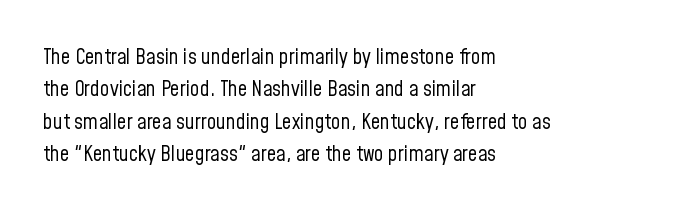
Q: Is the text bold? A: No.
Q: Is the text italic (slanted)? A: No, it is upright.
Q: Is the text underlined? A: No.
Q: How is the paragraph aligned? A: Left-aligned.
Q: Is the spacing between letters normal or unusually wide? A: Normal.
Q: Is the spacing between lines tight, normal or loose? A: Normal.
